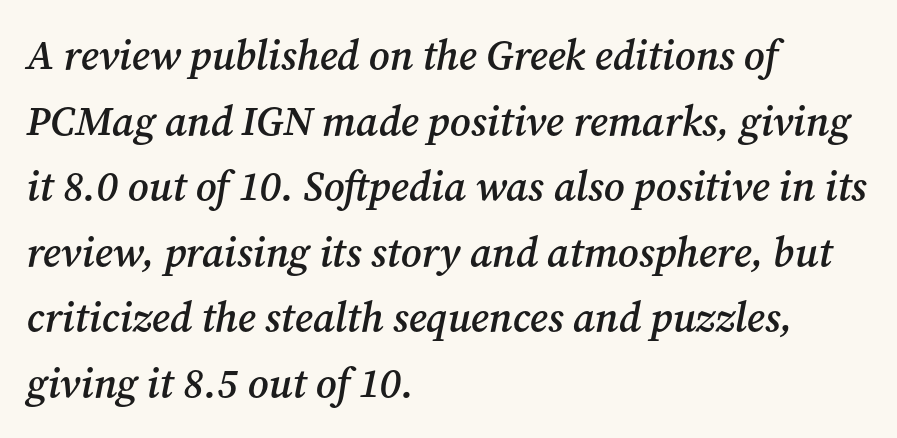
{"serif": "yes", "italic": "yes", "lean": "right", "slant_degrees": 12, "bold": "semi", "weight": "semibold", "width": "normal", "stroke_contrast": "medium", "x_height": "medium", "monospaced": "no", "underline": "no", "align": "left", "line_spacing": "normal", "line_spacing_ratio": 1.6, "letter_spacing": "normal", "letter_spacing_em": 0.0, "glyph_px": 41}
